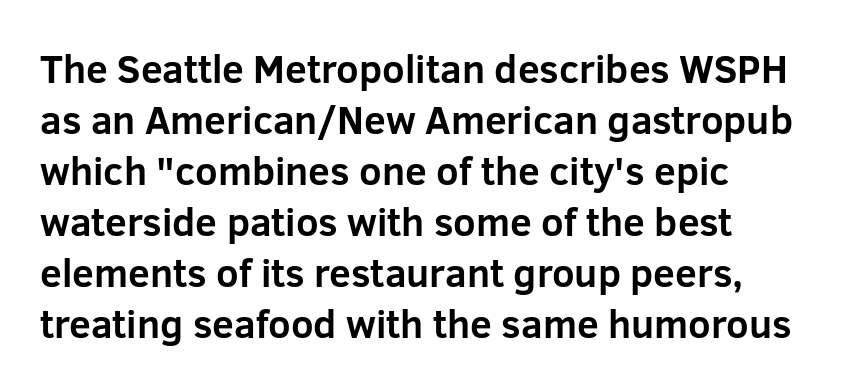
Q: Is the text bold? A: Yes.
Q: Is the text italic (slanted)? A: No, it is upright.
Q: Is the typeface a serif or a sans-serif typeface? A: Sans-serif.
Q: Is the text underlined? A: No.
Q: How is the paragraph aligned? A: Left-aligned.
Q: Is the spacing between letters normal or unusually wide? A: Normal.
Q: Is the spacing between lines tight, normal or loose? A: Normal.
Q: Width (condensed, normal, or wide)? A: Normal.
Q: Stroke contrast? A: Low.
Q: x-height? A: Medium.
Q: Monospaced? A: No.
